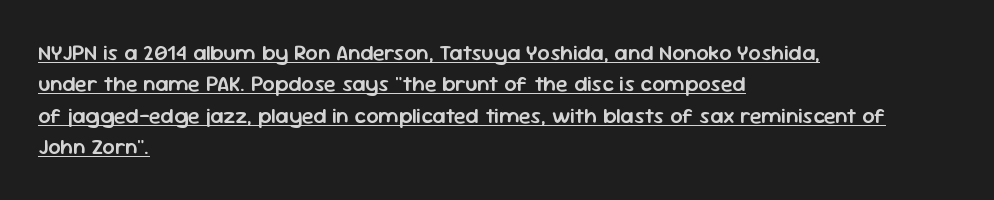
Q: Is the text bold? A: Semi-bold.
Q: Is the text italic (slanted)? A: No, it is upright.
Q: Is the text underlined? A: Yes.
Q: How is the paragraph aligned? A: Left-aligned.
Q: Is the spacing between letters normal or unusually wide? A: Normal.
Q: Is the spacing between lines tight, normal or loose? A: Normal.
